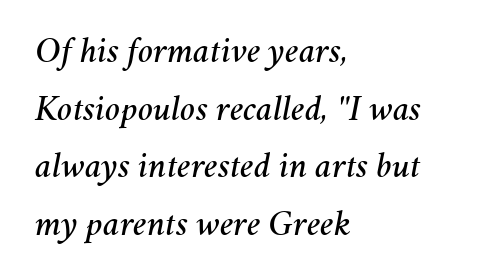
The image shows 36 px text type, italic (leaning right); set left-aligned, normal line spacing (1.6x), normal letter spacing, not underlined; medium stroke contrast and a medium x-height.
